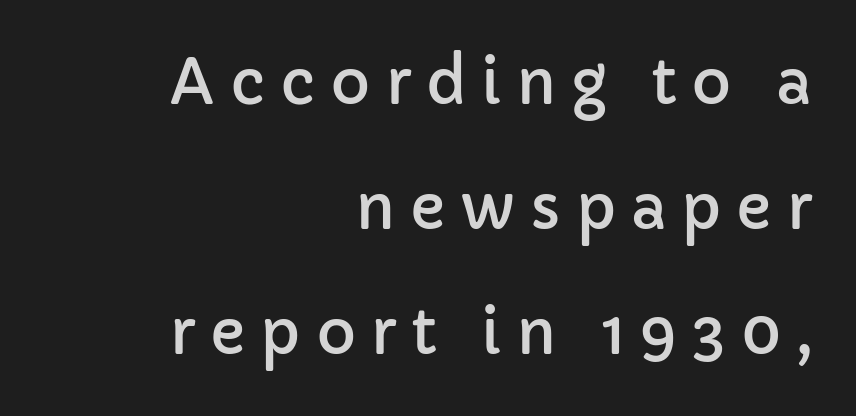
{"serif": "no", "italic": "no", "width": "normal", "stroke_contrast": "low", "x_height": "medium", "monospaced": "no", "underline": "no", "align": "right", "line_spacing": "loose", "line_spacing_ratio": 2.05, "letter_spacing": "wide", "letter_spacing_em": 0.24, "glyph_px": 61}
